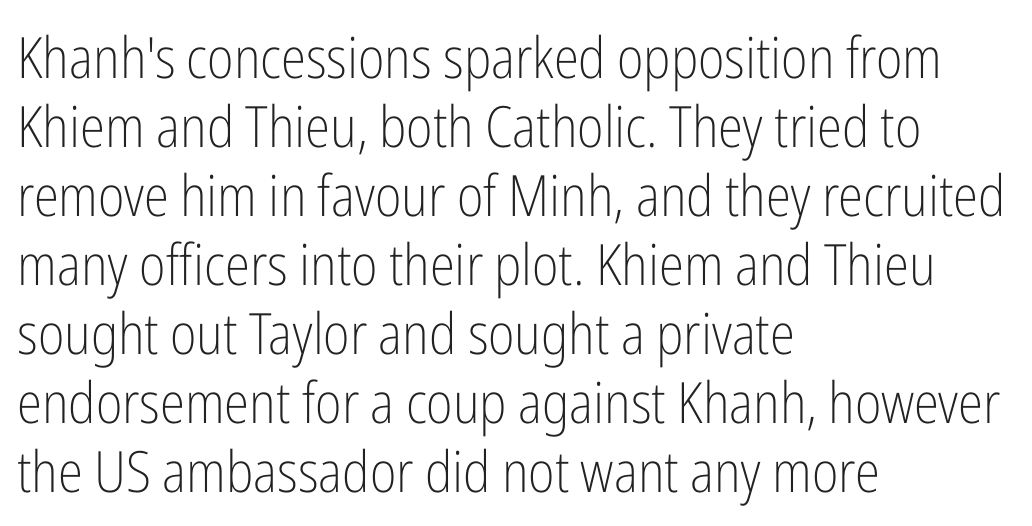
{"serif": "no", "italic": "no", "bold": "no", "weight": "light", "width": "condensed", "stroke_contrast": "low", "x_height": "medium", "monospaced": "no", "underline": "no", "align": "left", "line_spacing_ratio": 1.21, "letter_spacing": "normal", "letter_spacing_em": 0.0, "glyph_px": 57}
